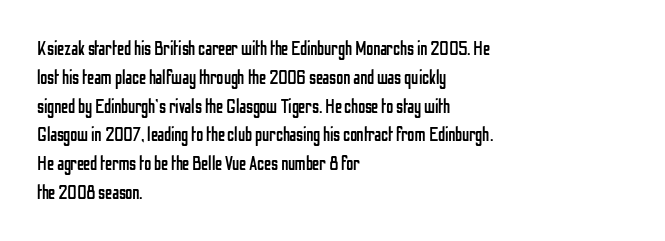
The image shows 20 px text type, upright; set left-aligned, normal line spacing (1.44x), normal letter spacing, not underlined.
